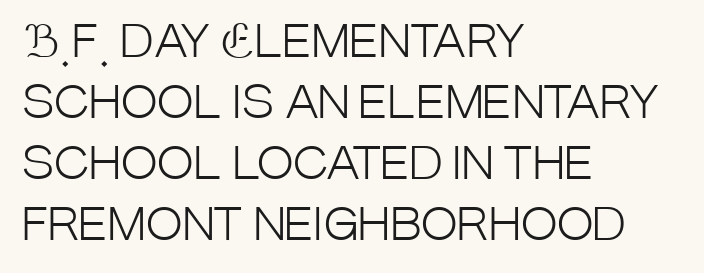
The image shows 44 px light, condensed sans-serif type, upright; set left-aligned, normal line spacing (1.39x), normal letter spacing, not underlined; low stroke contrast and a large x-height.
